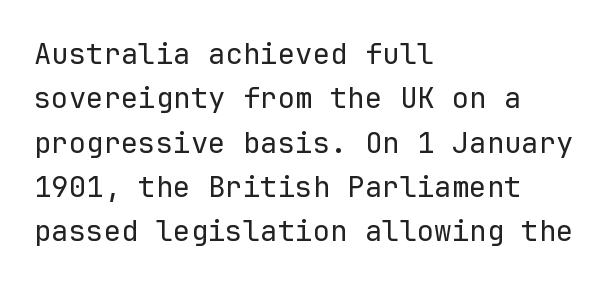
Q: Is the text bold? A: No.
Q: Is the text italic (slanted)? A: No, it is upright.
Q: Is the typeface a serif or a sans-serif typeface? A: Sans-serif.
Q: Is the text underlined? A: No.
Q: How is the paragraph aligned? A: Left-aligned.
Q: Is the spacing between letters normal or unusually wide? A: Normal.
Q: Is the spacing between lines tight, normal or loose? A: Normal.
Q: Width (condensed, normal, or wide)? A: Normal.
Q: Stroke contrast? A: Low.
Q: x-height? A: Medium.
Q: Monospaced? A: Yes.
